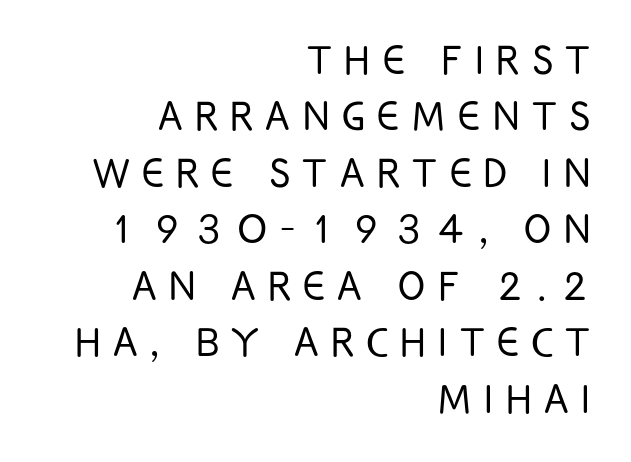
{"serif": "no", "italic": "no", "bold": "no", "weight": "light", "width": "condensed", "stroke_contrast": "low", "x_height": "large", "monospaced": "no", "underline": "no", "align": "right", "line_spacing": "tight", "line_spacing_ratio": 1.13, "letter_spacing": "wide", "letter_spacing_em": 0.25, "glyph_px": 50}
